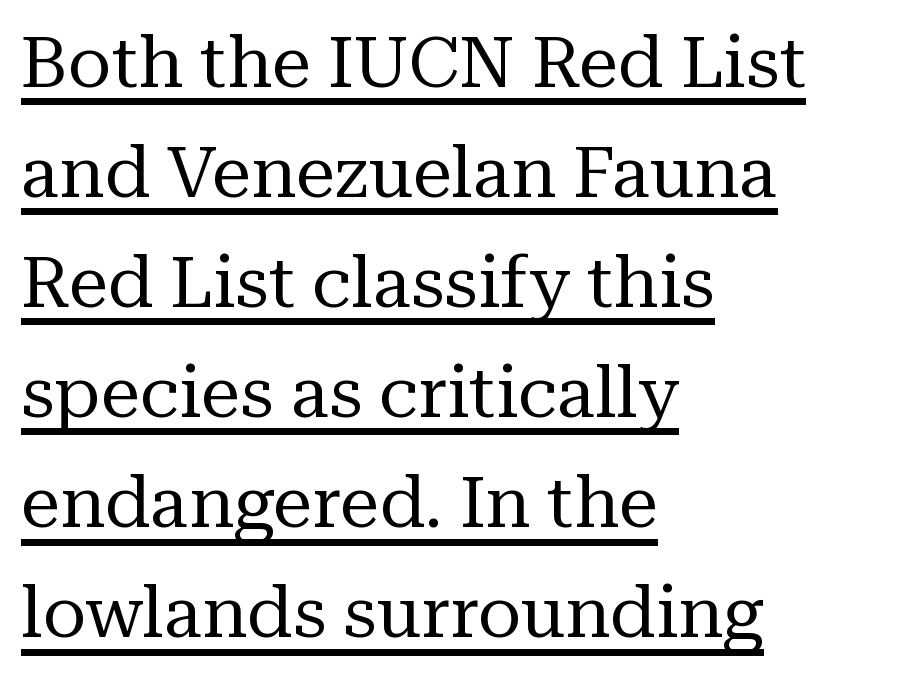
{"serif": "yes", "italic": "no", "bold": "no", "weight": "regular", "width": "normal", "stroke_contrast": "medium", "x_height": "medium", "monospaced": "no", "underline": "yes", "align": "left", "line_spacing": "normal", "line_spacing_ratio": 1.55, "letter_spacing": "normal", "letter_spacing_em": 0.0, "glyph_px": 71}
